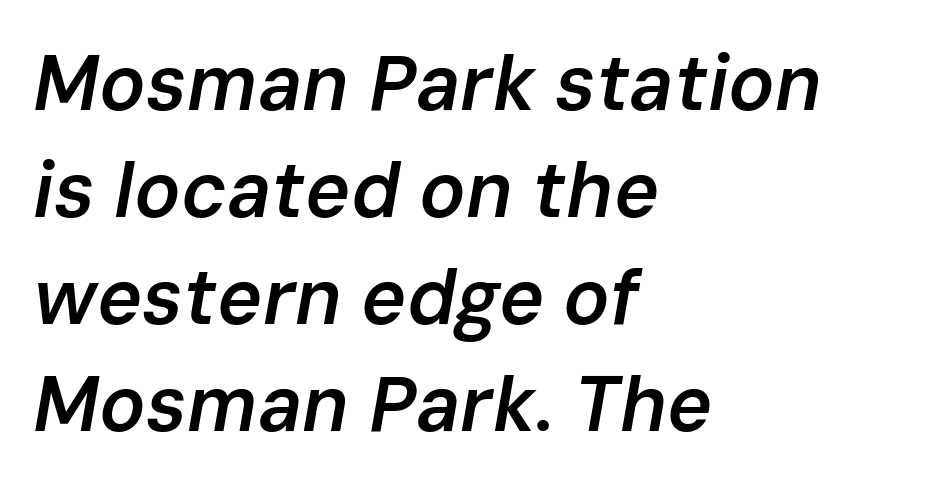
{"italic": "yes", "lean": "right", "slant_degrees": 10, "bold": "semi", "weight": "semibold", "width": "normal", "stroke_contrast": "low", "x_height": "medium", "monospaced": "no", "underline": "no", "align": "left", "line_spacing": "normal", "line_spacing_ratio": 1.39, "letter_spacing": "normal", "letter_spacing_em": 0.0, "glyph_px": 77}
